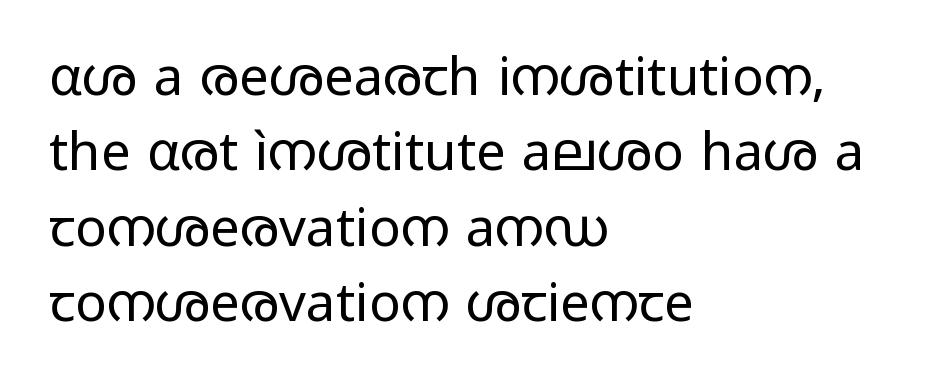
The image shows 53 px regular-weight, wide sans-serif type, upright; set left-aligned, normal line spacing (1.42x), normal letter spacing, not underlined; low stroke contrast and a medium x-height.
